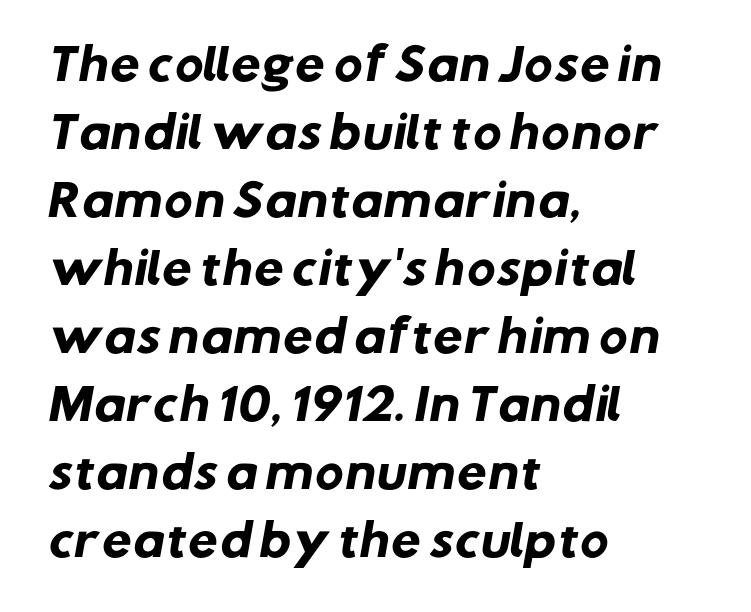
{"serif": "no", "bold": "yes", "weight": "heavy", "width": "normal", "stroke_contrast": "low", "x_height": "medium", "monospaced": "no", "underline": "no", "align": "left", "line_spacing": "normal", "line_spacing_ratio": 1.58, "letter_spacing": "normal", "letter_spacing_em": 0.0, "glyph_px": 43}
